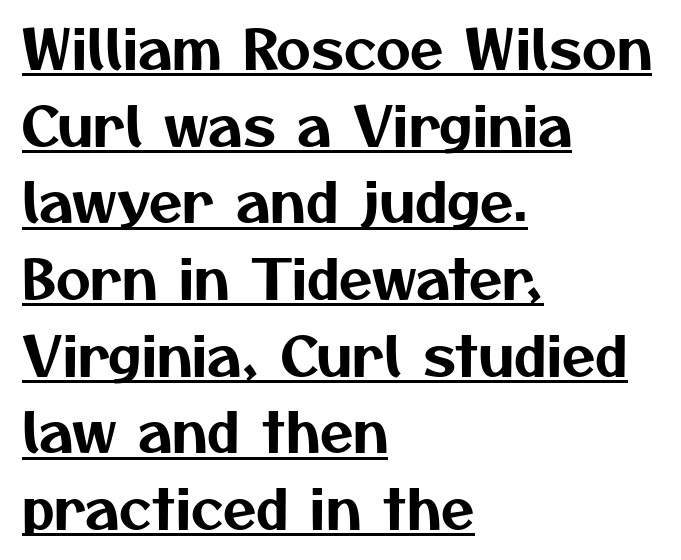
Q: Is the typeface a serif or a sans-serif typeface? A: Sans-serif.
Q: Is the text underlined? A: Yes.
Q: How is the paragraph aligned? A: Left-aligned.
Q: Is the spacing between letters normal or unusually wide? A: Normal.
Q: Is the spacing between lines tight, normal or loose? A: Normal.
Q: Width (condensed, normal, or wide)? A: Normal.
Q: Stroke contrast? A: Medium.
Q: x-height? A: Medium.
Q: Monospaced? A: No.
